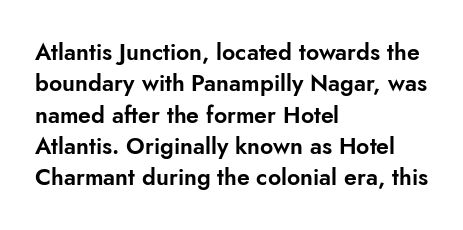
Q: Is the text italic (slanted)? A: No, it is upright.
Q: Is the text underlined? A: No.
Q: How is the paragraph aligned? A: Left-aligned.
Q: Is the spacing between letters normal or unusually wide? A: Normal.
Q: Is the spacing between lines tight, normal or loose? A: Normal.
